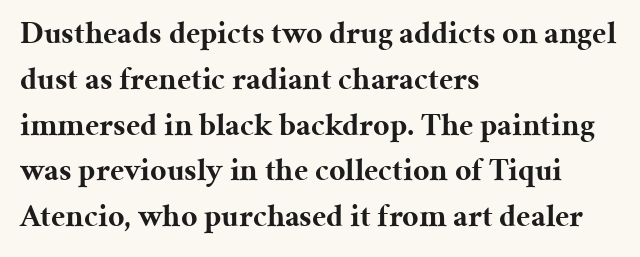
{"serif": "yes", "italic": "no", "bold": "yes", "weight": "bold", "width": "normal", "stroke_contrast": "medium", "x_height": "medium", "monospaced": "no", "underline": "no", "align": "left", "line_spacing": "normal", "line_spacing_ratio": 1.43, "letter_spacing": "normal", "letter_spacing_em": 0.0, "glyph_px": 32}
